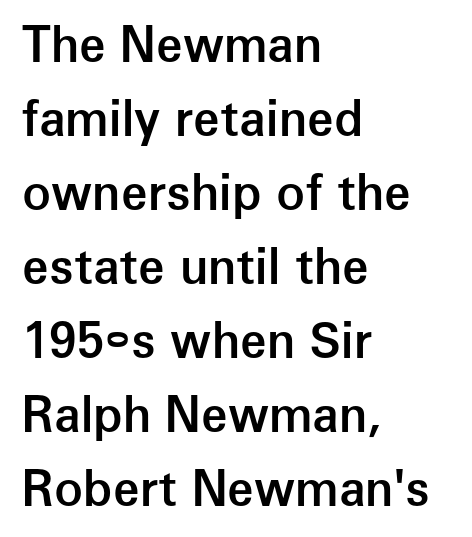
Alignment: flush left. The rows are spaced the way most documents space them. Is this a sans? Yes — the strokes have no serifs. This sample uses plain, unmodified letter spacing.
